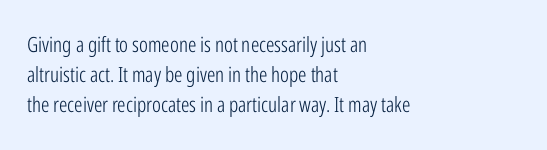
The image shows 21 px text type, upright; set left-aligned, normal line spacing (1.44x), normal letter spacing, not underlined.
